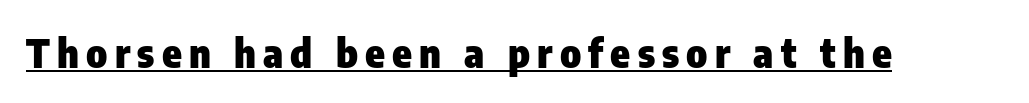
The image shows 40 px heavy, condensed sans-serif type, upright; set underlined; low stroke contrast and a medium x-height.
